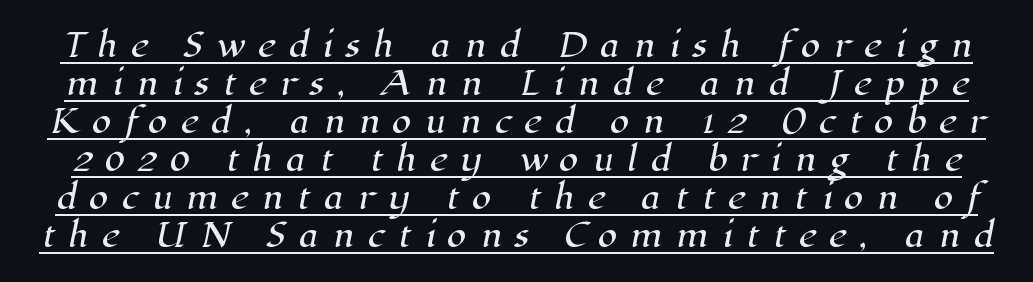
{"serif": "yes", "width": "normal", "stroke_contrast": "high", "x_height": "medium", "monospaced": "no", "underline": "yes", "line_spacing_ratio": 1.19, "letter_spacing": "wide", "letter_spacing_em": 0.39, "glyph_px": 32}
